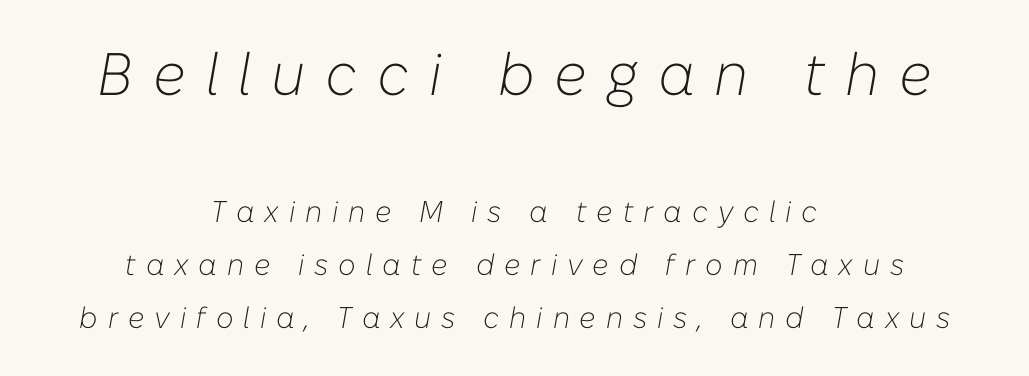
Q: Is the text bold? A: No.
Q: Is the text italic (slanted)? A: Yes, it leans right by about 10 degrees.
Q: Is the text underlined? A: No.
Q: How is the paragraph aligned? A: Centered.
Q: Is the spacing between letters normal or unusually wide? A: Unusually wide.
Q: Which block of text is set in a larger size, the first (top) or the second (bottom)? A: The first (top) one.
Q: Width (condensed, normal, or wide)? A: Normal.
Q: Stroke contrast? A: Low.
Q: x-height? A: Medium.
Q: Monospaced? A: No.
